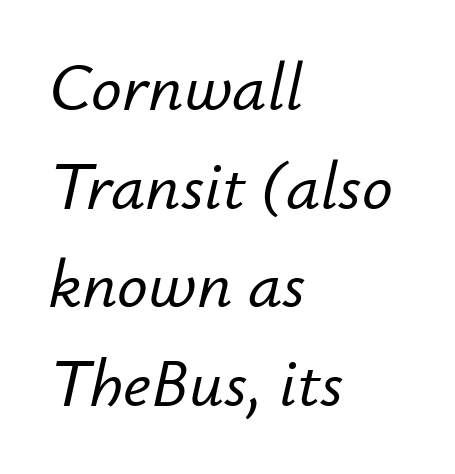
The image shows 68 px text type, italic (leaning right); set left-aligned, normal line spacing (1.45x), normal letter spacing, not underlined; low stroke contrast and a small x-height.
